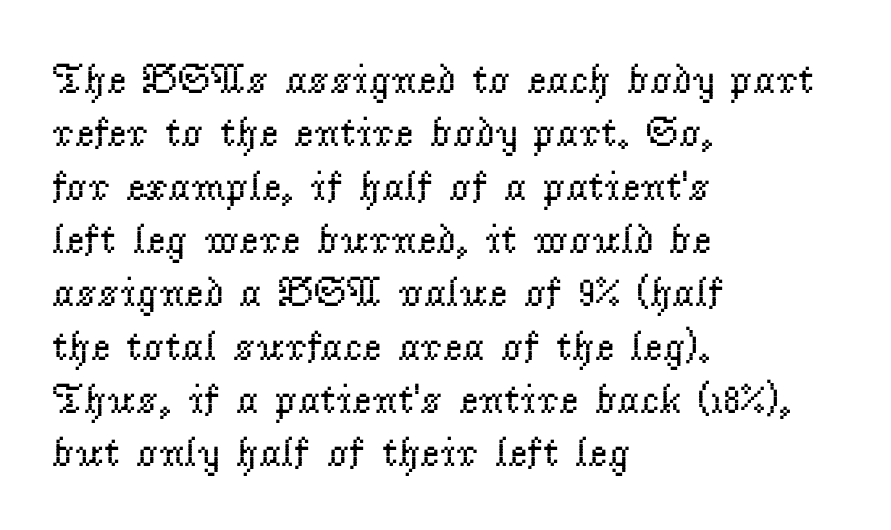
In CSS terms this would be text-align: left. Nobody drew a line under any word here. The rendering shows small feet on the letterforms — a serif design. What stands out about the letter spacing? Nothing — it is the standard amount. Each letter keeps its own natural width here, so spacing adapts to shape.
